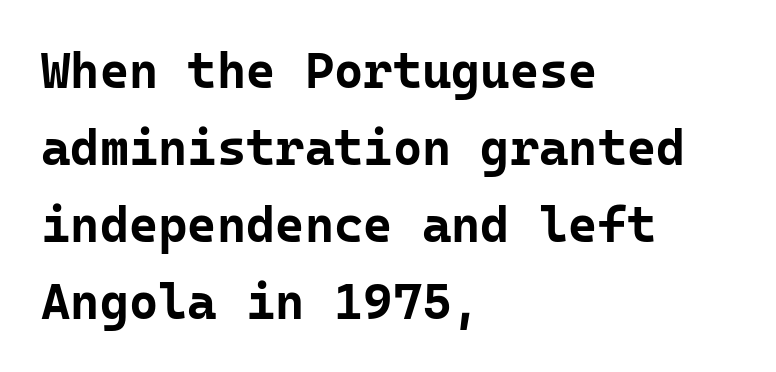
Q: Is the text bold? A: Yes.
Q: Is the text italic (slanted)? A: No, it is upright.
Q: Is the typeface a serif or a sans-serif typeface? A: Sans-serif.
Q: Is the text underlined? A: No.
Q: How is the paragraph aligned? A: Left-aligned.
Q: Is the spacing between letters normal or unusually wide? A: Normal.
Q: Is the spacing between lines tight, normal or loose? A: Normal.
Q: Width (condensed, normal, or wide)? A: Normal.
Q: Stroke contrast? A: Low.
Q: x-height? A: Medium.
Q: Monospaced? A: Yes.
